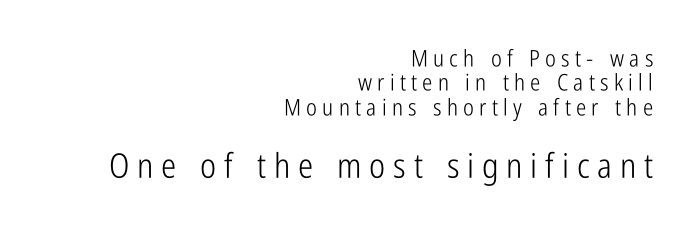
The image shows 34 px light, condensed sans-serif type, upright; set right-aligned, tight line spacing (1.06x), unusually wide letter spacing (+0.23 em), not underlined; the second (bottom) block is 1.48x larger; low stroke contrast and a medium x-height.
